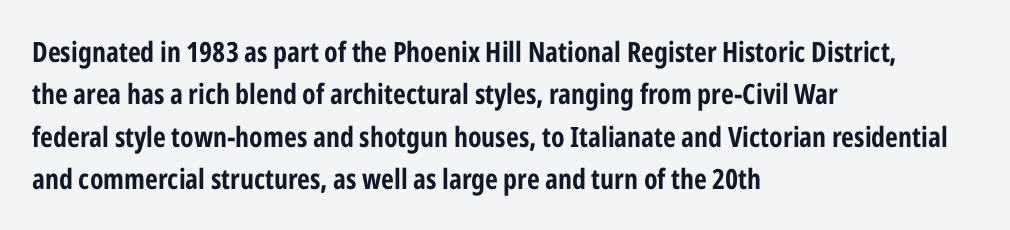
Q: Is the text bold? A: Yes.
Q: Is the text italic (slanted)? A: No, it is upright.
Q: Is the typeface a serif or a sans-serif typeface? A: Sans-serif.
Q: Is the text underlined? A: No.
Q: How is the paragraph aligned? A: Left-aligned.
Q: Is the spacing between letters normal or unusually wide? A: Normal.
Q: Is the spacing between lines tight, normal or loose? A: Normal.
Q: Width (condensed, normal, or wide)? A: Condensed.
Q: Stroke contrast? A: Low.
Q: x-height? A: Medium.
Q: Monospaced? A: No.
